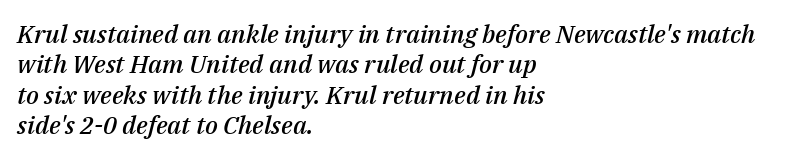
{"italic": "yes", "lean": "right", "slant_degrees": 14, "bold": "semi", "underline": "no", "align": "left", "line_spacing_ratio": 1.22, "letter_spacing": "normal", "letter_spacing_em": 0.0, "glyph_px": 25}
